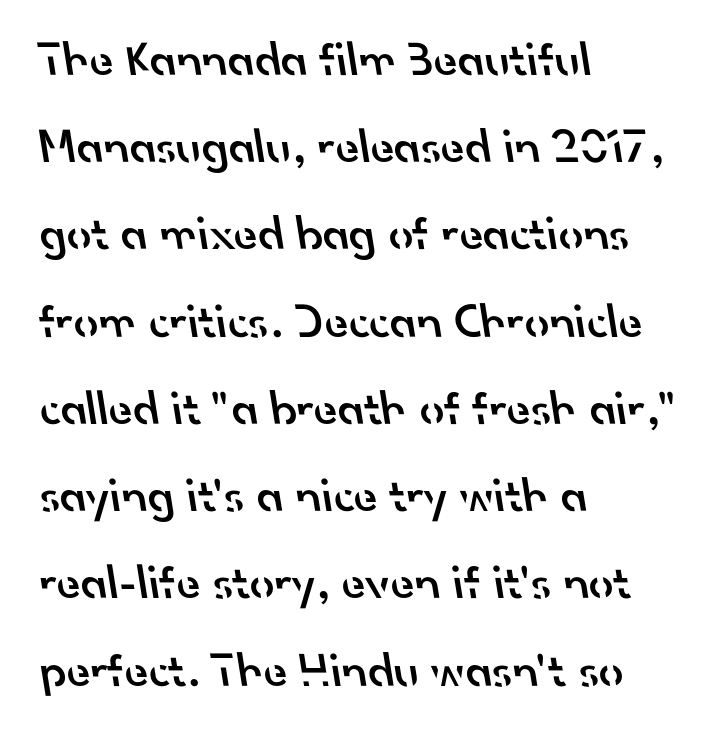
{"serif": "no", "bold": "semi", "weight": "semibold", "width": "normal", "stroke_contrast": "low", "x_height": "small", "monospaced": "no", "underline": "no", "align": "left", "line_spacing_ratio": 1.78, "letter_spacing": "normal", "letter_spacing_em": 0.0, "glyph_px": 49}
